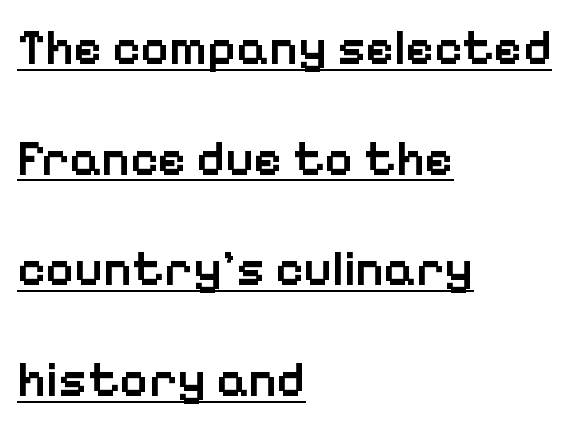
Q: Is the text bold? A: Semi-bold.
Q: Is the text italic (slanted)? A: No, it is upright.
Q: Is the typeface a serif or a sans-serif typeface? A: Sans-serif.
Q: Is the text underlined? A: Yes.
Q: How is the paragraph aligned? A: Left-aligned.
Q: Is the spacing between letters normal or unusually wide? A: Normal.
Q: Is the spacing between lines tight, normal or loose? A: Loose.
Q: Width (condensed, normal, or wide)? A: Normal.
Q: Stroke contrast? A: Low.
Q: x-height? A: Medium.
Q: Monospaced? A: No.
